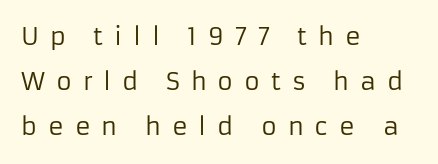
A typesetter would mark this as roman, not italic. The lines are quadded left. Descender tails drop into unmarked territory. Honestly, the letter spacing is so wide it's the main thing you notice. These glyphs show unthickened strokes, regular width or finer.
